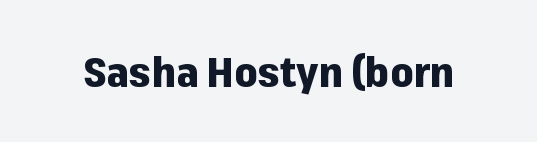
Is this a fixed-width face? No — the glyphs have proportional, varying widths. The type sits square on the baseline with zero lean. Nope, no serifs anywhere on these letters. Observe the ordinary spacing: letters are neighbours, not strangers. The area under the type is left untouched.
